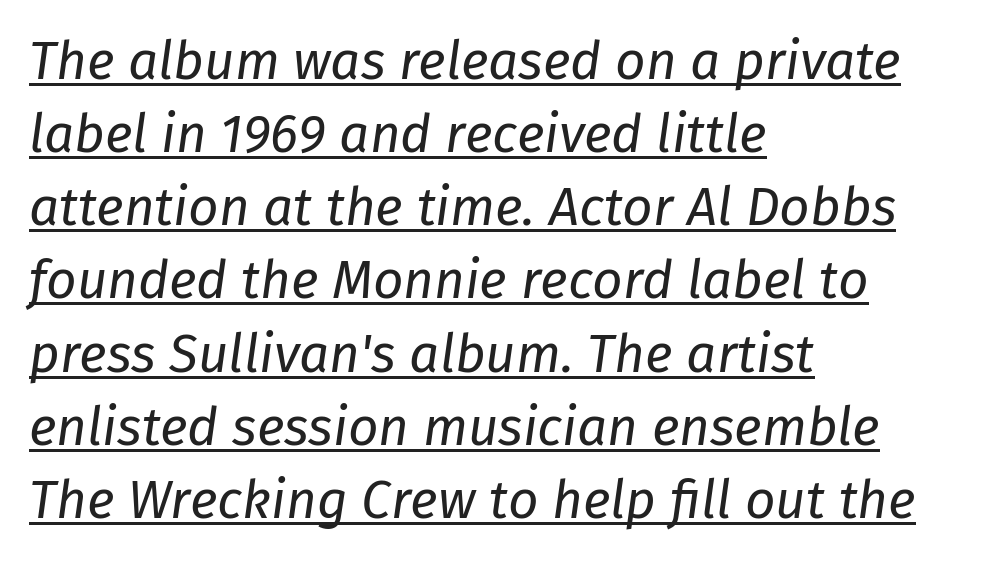
{"italic": "yes", "lean": "right", "slant_degrees": 8, "bold": "no", "weight": "regular", "width": "normal", "stroke_contrast": "low", "x_height": "medium", "monospaced": "no", "underline": "yes", "align": "left", "line_spacing": "normal", "line_spacing_ratio": 1.38, "letter_spacing": "normal", "letter_spacing_em": 0.0, "glyph_px": 53}
